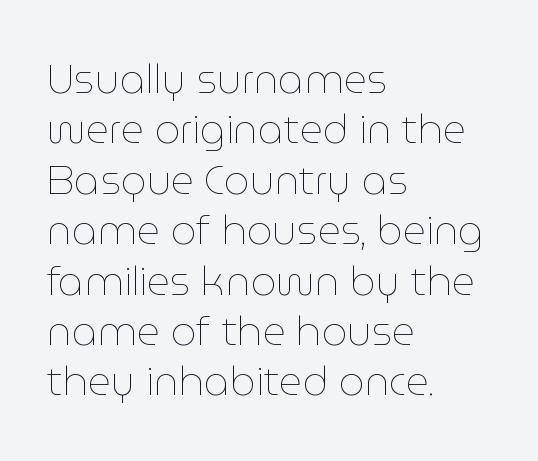
This sample has the flowing, uneven cadence of proportional lettering. Ink coverage per letter is moderate at most. What stands out about the letter spacing? Nothing — it is the standard amount. Quick note: underline off.
